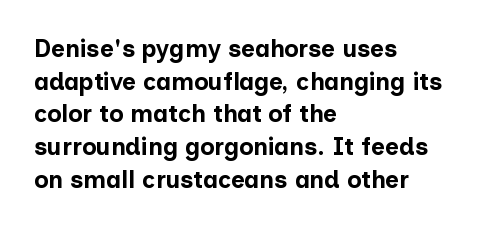
The image shows 24 px bold type, upright; set left-aligned, normal line spacing (1.36x), normal letter spacing, not underlined.
